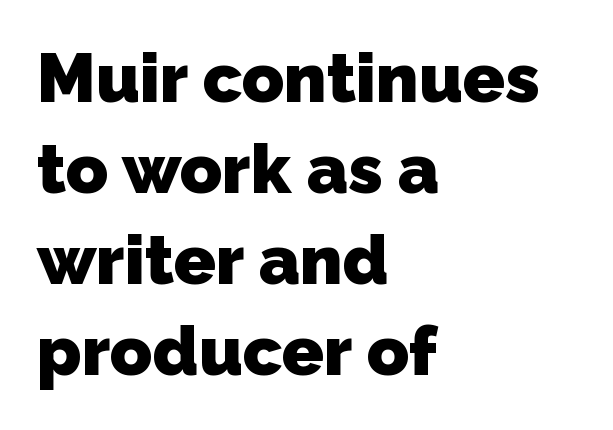
{"serif": "no", "bold": "yes", "weight": "heavy", "width": "normal", "stroke_contrast": "low", "x_height": "medium", "monospaced": "no", "underline": "no", "align": "left", "line_spacing": "normal", "line_spacing_ratio": 1.32, "letter_spacing": "normal", "letter_spacing_em": 0.0, "glyph_px": 69}
